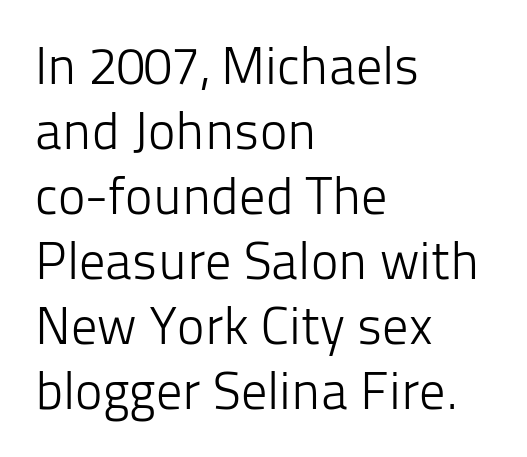
This rendering leaves character spacing at its baseline value. A typesetter would call this proportional, since set widths differ per character. Nobody drew a line under any word here. Vertical strokes here are truly vertical. Does the copy run flush right? No — it runs flush left.
